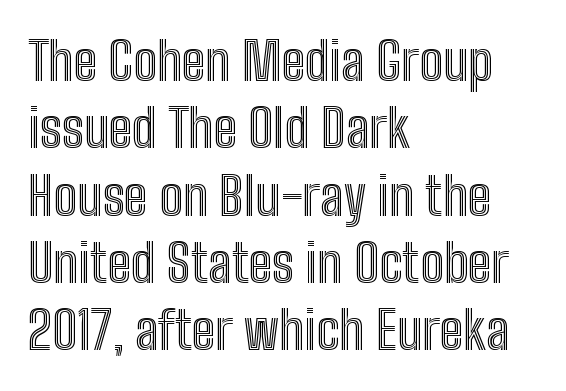
The image shows 53 px condensed type, upright; set left-aligned, normal line spacing (1.27x), normal letter spacing, not underlined; a medium x-height.
